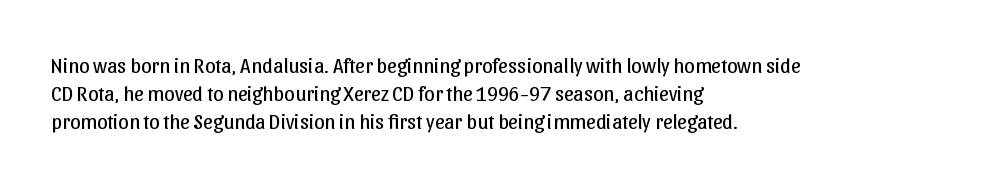
{"italic": "no", "bold": "no", "underline": "no", "align": "left", "line_spacing": "normal", "line_spacing_ratio": 1.33, "letter_spacing": "normal", "letter_spacing_em": 0.0, "glyph_px": 21}
